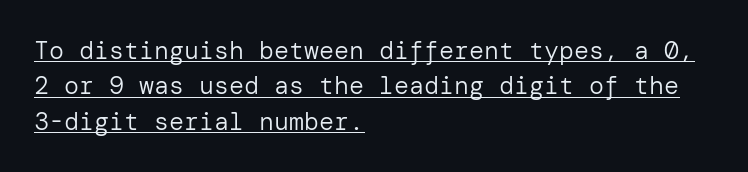
The image shows 25 px text type, upright; set left-aligned, normal line spacing (1.42x), normal letter spacing, underlined.
